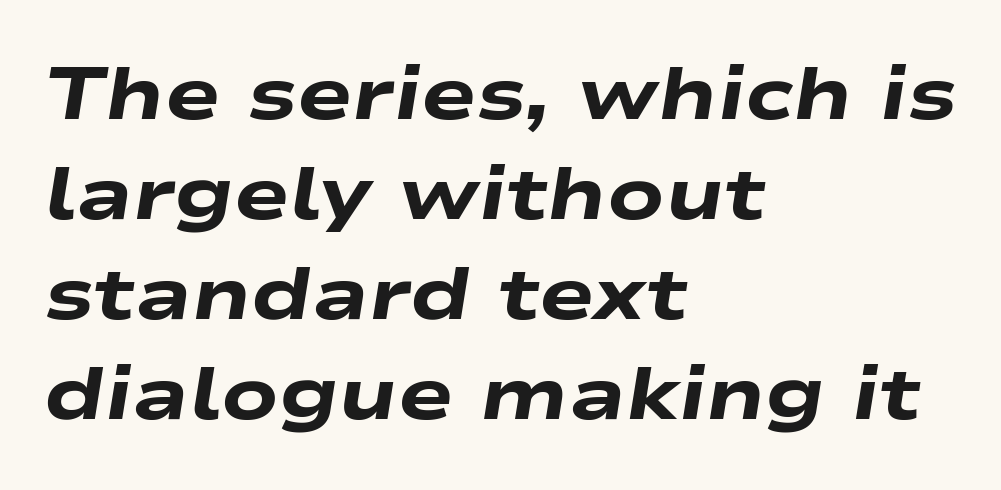
The image shows 74 px heavy, wide type, italic (leaning right); set left-aligned, normal line spacing (1.35x), normal letter spacing, not underlined; low stroke contrast and a medium x-height.
